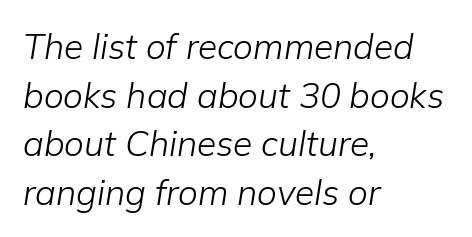
Q: Is the text bold? A: No.
Q: Is the text italic (slanted)? A: Yes, it leans right by about 9 degrees.
Q: Is the text underlined? A: No.
Q: How is the paragraph aligned? A: Left-aligned.
Q: Is the spacing between letters normal or unusually wide? A: Normal.
Q: Is the spacing between lines tight, normal or loose? A: Normal.
Q: Width (condensed, normal, or wide)? A: Normal.
Q: Stroke contrast? A: Low.
Q: x-height? A: Medium.
Q: Monospaced? A: No.
